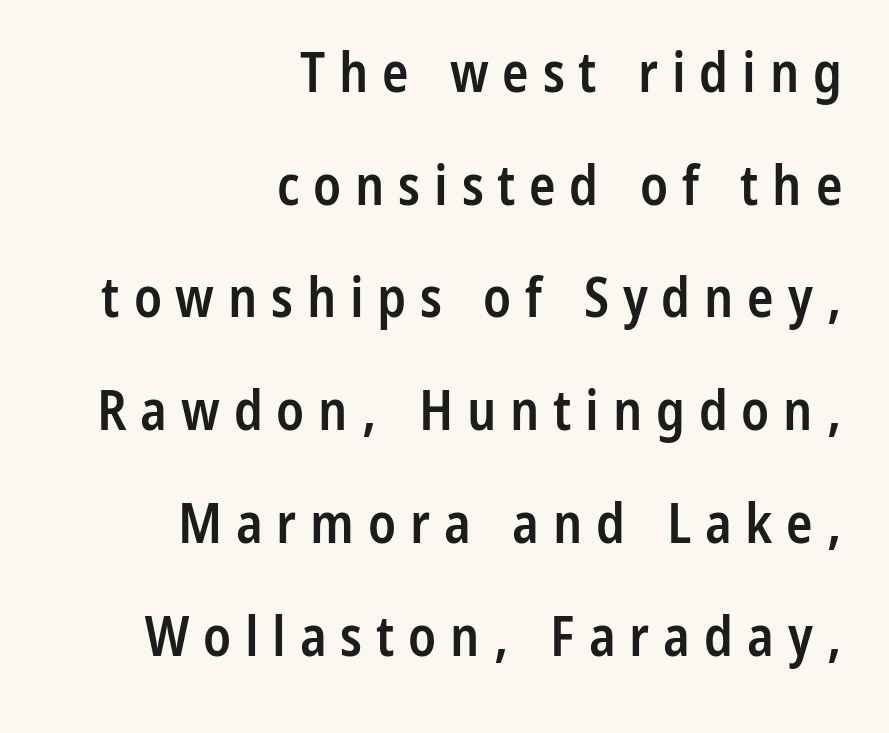
Q: Is the text bold? A: Semi-bold.
Q: Is the text italic (slanted)? A: No, it is upright.
Q: Is the typeface a serif or a sans-serif typeface? A: Sans-serif.
Q: Is the text underlined? A: No.
Q: How is the paragraph aligned? A: Right-aligned.
Q: Is the spacing between letters normal or unusually wide? A: Unusually wide.
Q: Is the spacing between lines tight, normal or loose? A: Loose.
Q: Width (condensed, normal, or wide)? A: Condensed.
Q: Stroke contrast? A: Low.
Q: x-height? A: Medium.
Q: Monospaced? A: No.
